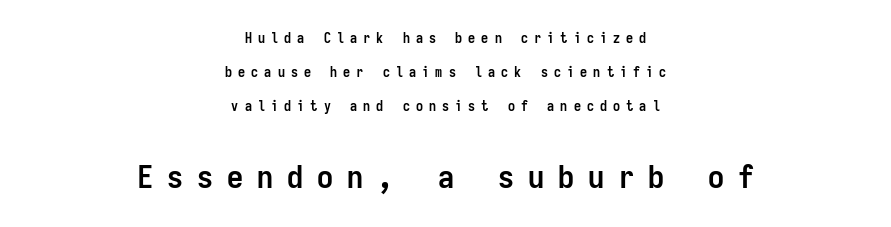
Q: Is the text bold? A: Yes.
Q: Is the text italic (slanted)? A: No, it is upright.
Q: Is the typeface a serif or a sans-serif typeface? A: Sans-serif.
Q: Is the text underlined? A: No.
Q: How is the paragraph aligned? A: Centered.
Q: Is the spacing between letters normal or unusually wide? A: Unusually wide.
Q: Is the spacing between lines tight, normal or loose? A: Loose.
Q: Which block of text is set in a larger size, the first (top) or the second (bottom)? A: The second (bottom) one.
Q: Width (condensed, normal, or wide)? A: Condensed.
Q: Stroke contrast? A: Low.
Q: x-height? A: Medium.
Q: Monospaced? A: Yes.
